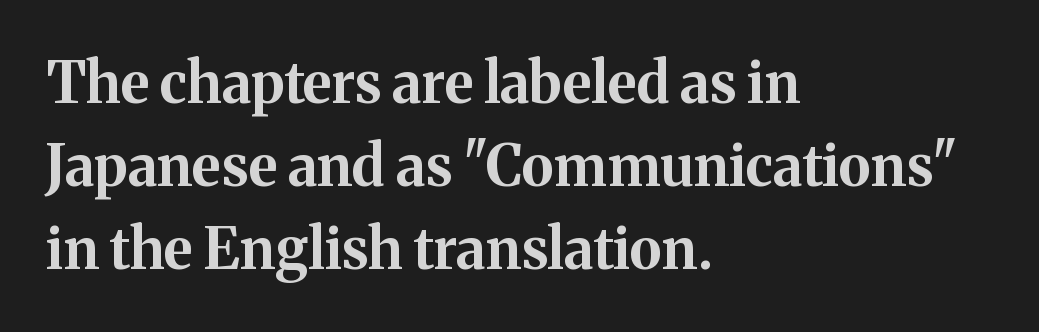
The image shows 57 px bold serif type, upright; set left-aligned, normal line spacing (1.46x), normal letter spacing, not underlined; medium stroke contrast and a medium x-height.
